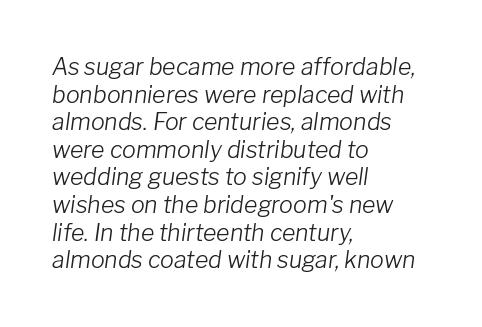
Has an underline been added? It has not. The rendering applies a slant to the glyphs. If you drew a ruler down the left edge, every line would touch it. This is not heavy type; no bold has been used. Students, note that the glyphs here touch the page at normal intervals.
